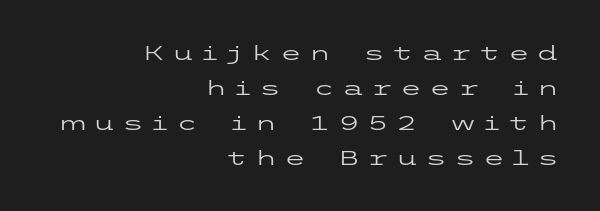
Reading down the block, your eye finds every line finishing at a fixed right position. This is the regular roman posture of the typeface. The gap between lines stays unmarked. Bold? No — there's no thickening of the strokes.
